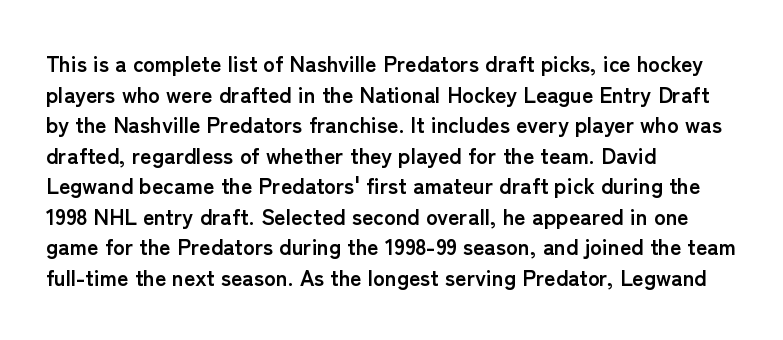
If you drew a line through each stem, it would be perfectly vertical. A normal amount of white space separates one row of letters from the next. Unmarked baselines from the first word to the last. Pretty heavy lettering here — definitely bold. The paragraph has a hard left edge and a soft right edge. These lines keep a tight, regular rhythm from letter to letter.
